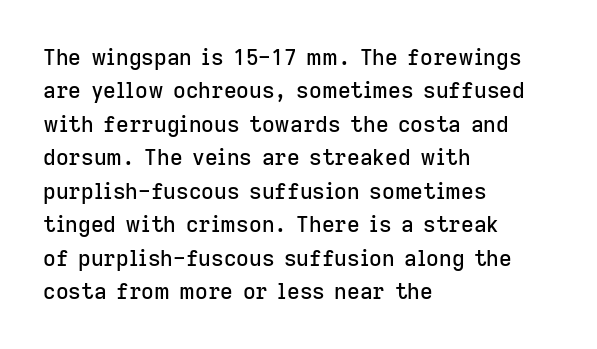
Q: Is the text italic (slanted)? A: No, it is upright.
Q: Is the text underlined? A: No.
Q: How is the paragraph aligned? A: Left-aligned.
Q: Is the spacing between letters normal or unusually wide? A: Normal.
Q: Is the spacing between lines tight, normal or loose? A: Normal.
